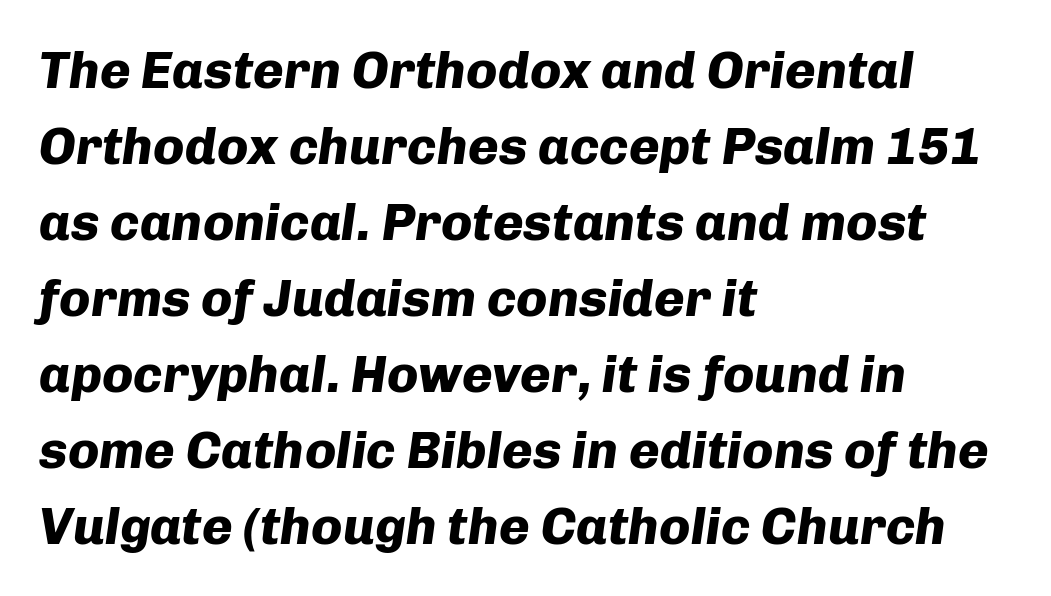
Q: Is the text bold? A: Yes.
Q: Is the text italic (slanted)? A: Yes, it leans right by about 8 degrees.
Q: Is the text underlined? A: No.
Q: How is the paragraph aligned? A: Left-aligned.
Q: Is the spacing between letters normal or unusually wide? A: Normal.
Q: Is the spacing between lines tight, normal or loose? A: Normal.
Q: Width (condensed, normal, or wide)? A: Normal.
Q: Stroke contrast? A: Low.
Q: x-height? A: Medium.
Q: Monospaced? A: No.
